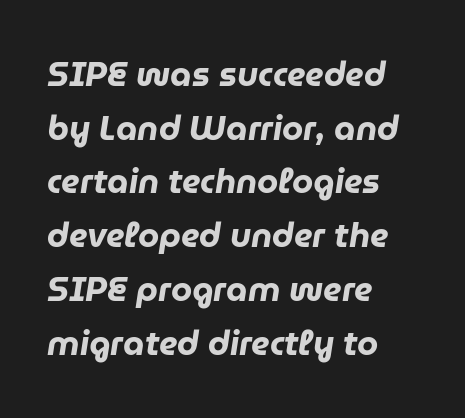
{"italic": "yes", "lean": "right", "slant_degrees": 9, "bold": "yes", "weight": "heavy", "width": "normal", "stroke_contrast": "low", "x_height": "medium", "monospaced": "no", "underline": "no", "align": "left", "line_spacing": "normal", "line_spacing_ratio": 1.58, "letter_spacing": "normal", "letter_spacing_em": 0.0, "glyph_px": 34}
